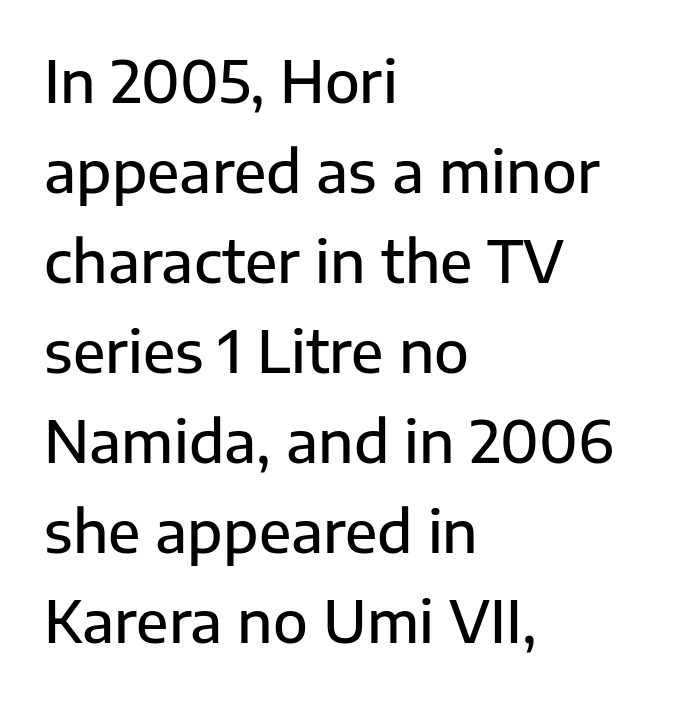
Any mark beneath the type? The region is blank. If you drew a line through each stem, it would be perfectly vertical. Visually the block forms a straight wall on the left and a jagged coastline on the right. What kind of face is this? One without serifs — a sans. Proportional: the letters do not fall into vertical columns.
